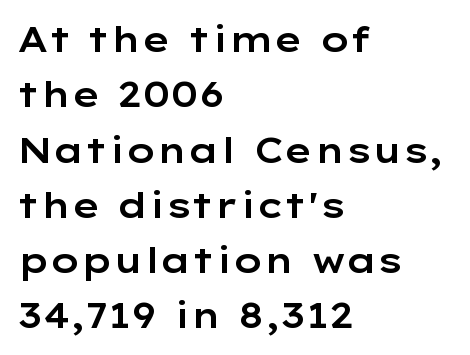
Q: Is the text italic (slanted)? A: No, it is upright.
Q: Is the typeface a serif or a sans-serif typeface? A: Sans-serif.
Q: Is the text underlined? A: No.
Q: How is the paragraph aligned? A: Left-aligned.
Q: Is the spacing between letters normal or unusually wide? A: Normal.
Q: Is the spacing between lines tight, normal or loose? A: Normal.
Q: Width (condensed, normal, or wide)? A: Wide.
Q: Stroke contrast? A: Low.
Q: x-height? A: Medium.
Q: Monospaced? A: No.
